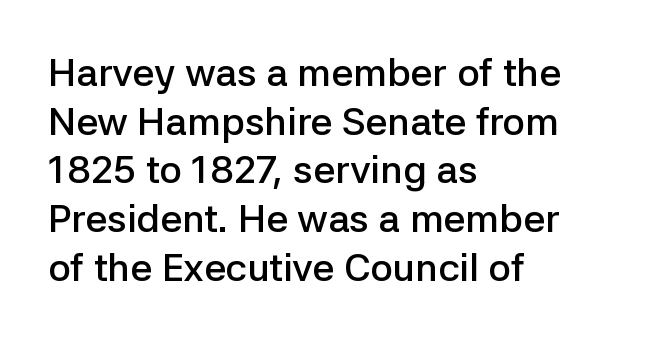
The image shows 39 px semibold sans-serif type, upright; set left-aligned, normal line spacing (1.25x), normal letter spacing, not underlined; low stroke contrast and a medium x-height.
